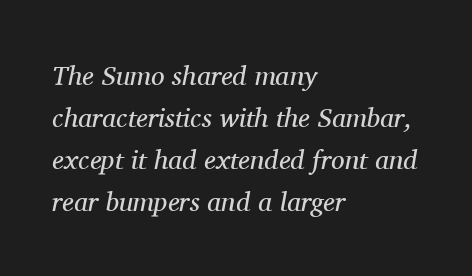
The image shows 27 px text type, italic (leaning right); set left-aligned, normal line spacing (1.56x), normal letter spacing, not underlined.
